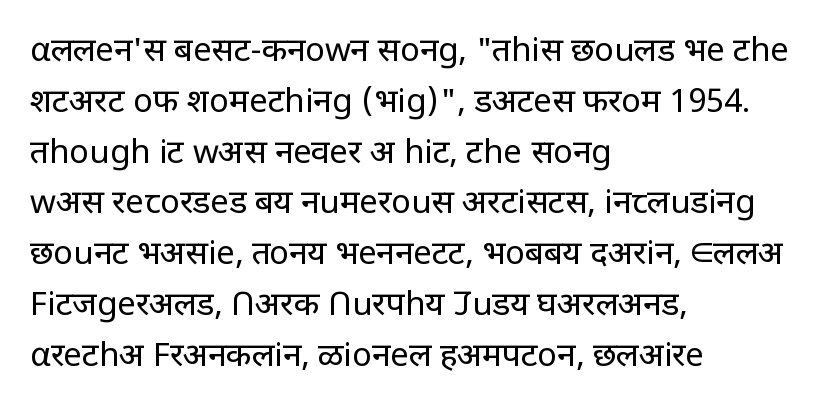
Q: Is the text bold? A: No.
Q: Is the text italic (slanted)? A: No, it is upright.
Q: Is the typeface a serif or a sans-serif typeface? A: Sans-serif.
Q: Is the text underlined? A: No.
Q: How is the paragraph aligned? A: Left-aligned.
Q: Is the spacing between letters normal or unusually wide? A: Normal.
Q: Is the spacing between lines tight, normal or loose? A: Normal.
Q: Width (condensed, normal, or wide)? A: Normal.
Q: Stroke contrast? A: Low.
Q: x-height? A: Large.
Q: Monospaced? A: No.
